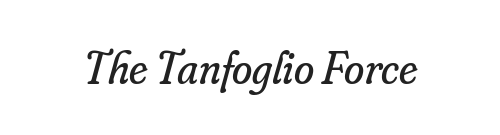
{"serif": "yes", "italic": "yes", "lean": "right", "slant_degrees": 16, "bold": "no", "weight": "regular", "width": "normal", "stroke_contrast": "low", "x_height": "small", "monospaced": "no", "underline": "no", "letter_spacing": "normal", "letter_spacing_em": 0.0, "glyph_px": 46}
